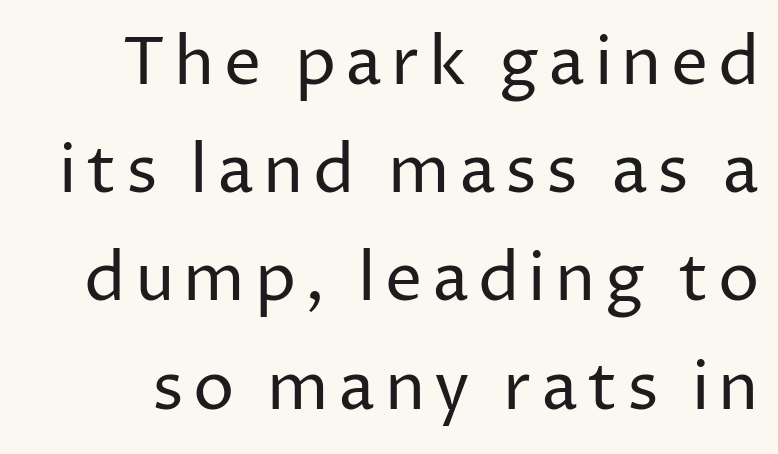
{"serif": "no", "italic": "no", "bold": "no", "weight": "regular", "width": "normal", "stroke_contrast": "low", "x_height": "medium", "monospaced": "no", "underline": "no", "line_spacing": "normal", "line_spacing_ratio": 1.64, "glyph_px": 66}
